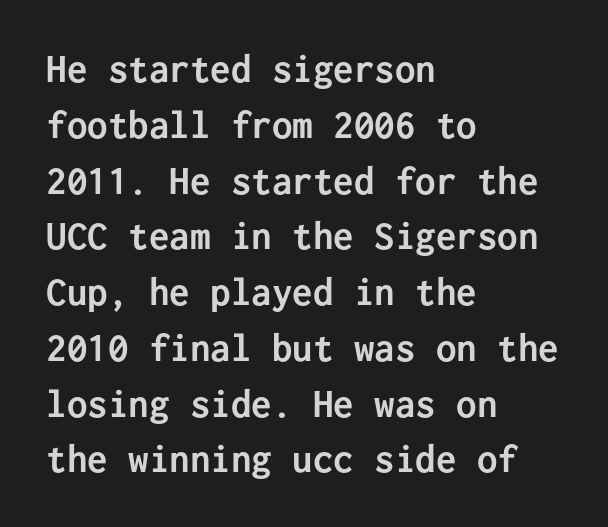
{"serif": "no", "italic": "no", "bold": "yes", "weight": "semibold", "width": "normal", "stroke_contrast": "low", "x_height": "medium", "monospaced": "yes", "underline": "no", "align": "left", "line_spacing": "normal", "line_spacing_ratio": 1.36, "letter_spacing": "normal", "letter_spacing_em": 0.0, "glyph_px": 41}
